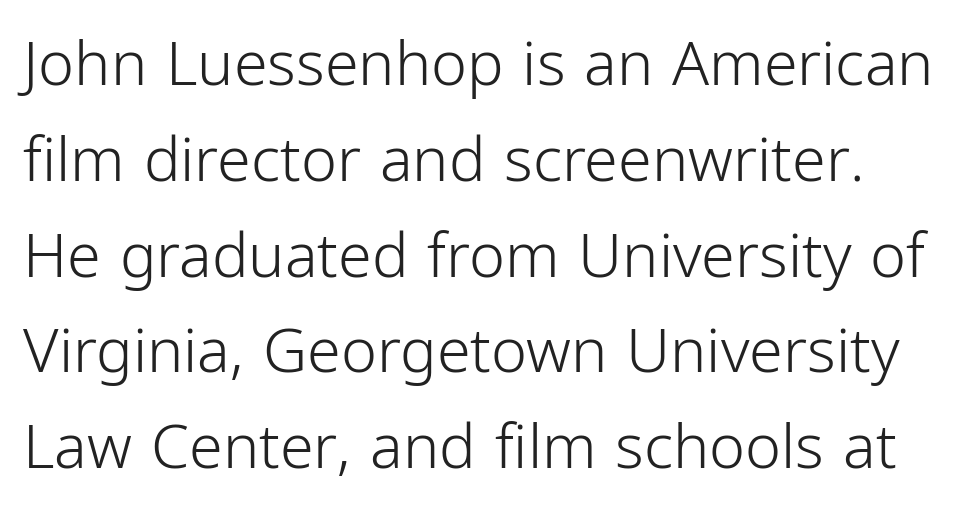
The image shows 61 px light, condensed sans-serif type, upright; set normal line spacing (1.57x), normal letter spacing, not underlined; low stroke contrast and a medium x-height.
